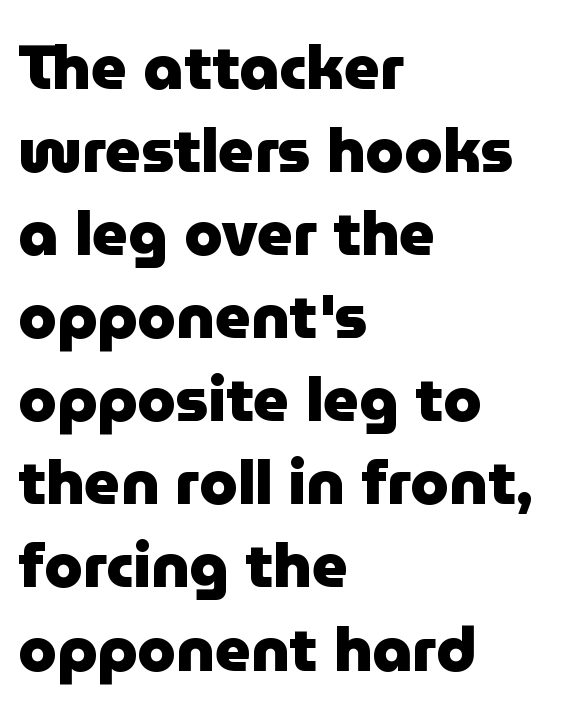
{"serif": "no", "italic": "no", "bold": "yes", "weight": "heavy", "width": "normal", "stroke_contrast": "low", "x_height": "medium", "monospaced": "no", "underline": "no", "align": "left", "line_spacing": "normal", "line_spacing_ratio": 1.34, "letter_spacing": "normal", "letter_spacing_em": 0.0, "glyph_px": 62}
